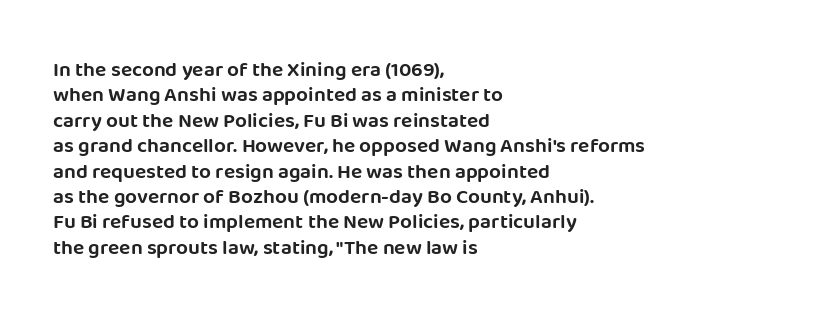
Short and long lines alike share a common starting point at left. Letters rest on an invisible, unmarked baseline. No extra tracking has been applied to these lines. Is there any slant? The stems are plumb.
